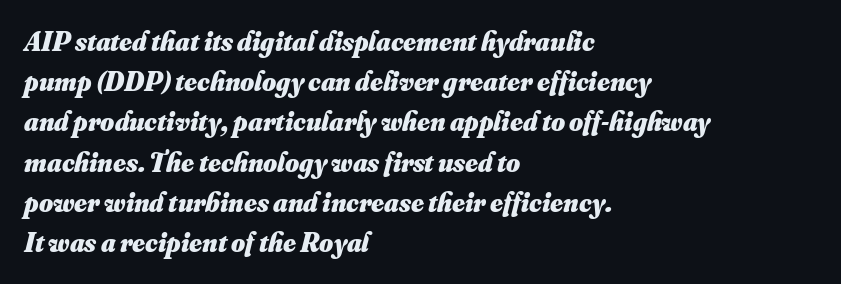
{"bold": "yes", "underline": "no", "align": "left", "line_spacing": "normal", "line_spacing_ratio": 1.49, "letter_spacing": "normal", "letter_spacing_em": 0.0, "glyph_px": 27}
